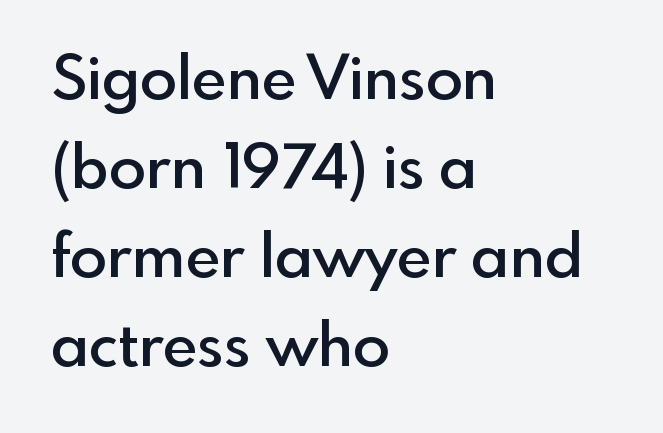
The face used here is proportionally spaced, like ordinary book or web type. Rows of type keep a routine distance in the vertical direction. Which margin do the lines hug? The left one — the right edge is uneven. Does the type have serifs? No, each stem ends abruptly. Ascenders rise straight up at ninety degrees.
